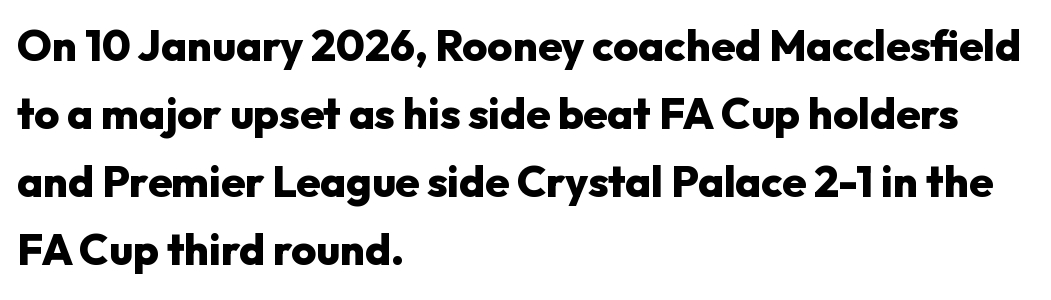
Character widths vary here, with narrow letters taking less room than wide ones. Standard letterfit; no display-style spreading of the glyphs. The rows are spaced the way most documents space them. Examine the stroke ends and you'll find no serifs.
